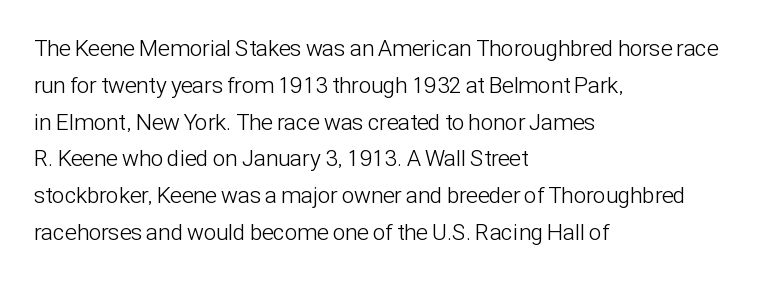
{"italic": "no", "bold": "no", "underline": "no", "align": "left", "line_spacing": "normal", "line_spacing_ratio": 1.6, "letter_spacing": "normal", "letter_spacing_em": 0.0, "glyph_px": 23}
